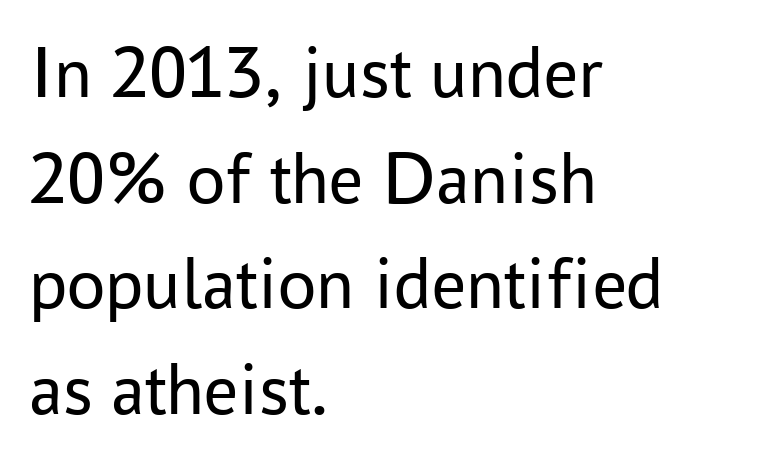
The image shows 76 px regular-weight sans-serif type, upright; set left-aligned, normal line spacing (1.39x), normal letter spacing, not underlined; low stroke contrast and a medium x-height.
